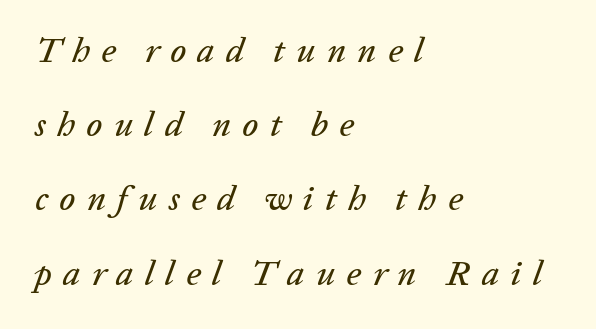
This block would shrink considerably if given ordinary leading; it's expanded now. The paragraph shown leans on its left margin. Is this a fixed-width face? No — the glyphs have proportional, varying widths. Caption: expanded tracking, letters set apart. Italic? Definitely — the glyphs are oblique.
